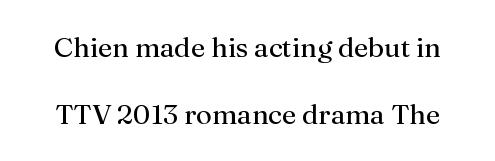
Q: Is the text bold? A: No.
Q: Is the text italic (slanted)? A: No, it is upright.
Q: Is the typeface a serif or a sans-serif typeface? A: Serif.
Q: Is the text underlined? A: No.
Q: Is the spacing between letters normal or unusually wide? A: Normal.
Q: Is the spacing between lines tight, normal or loose? A: Loose.
Q: Width (condensed, normal, or wide)? A: Normal.
Q: Stroke contrast? A: Medium.
Q: x-height? A: Medium.
Q: Monospaced? A: No.
